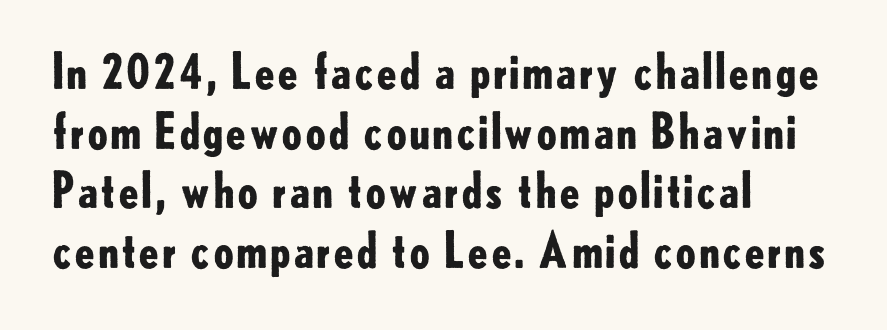
The paragraph has a hard left edge and a soft right edge. Vertical strokes here are truly vertical. No extra tracking has been applied to these lines. To sum up the face: it is a sans, with no serifs. The letters advance in unequal steps, a hallmark of proportional type. Students, this is bold: see how much ink each stroke carries.
